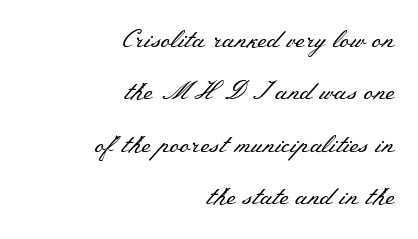
Q: Is the text bold? A: No.
Q: Is the text italic (slanted)? A: Yes.
Q: Is the text underlined? A: No.
Q: How is the paragraph aligned? A: Right-aligned.
Q: Is the spacing between letters normal or unusually wide? A: Normal.
Q: Is the spacing between lines tight, normal or loose? A: Loose.
